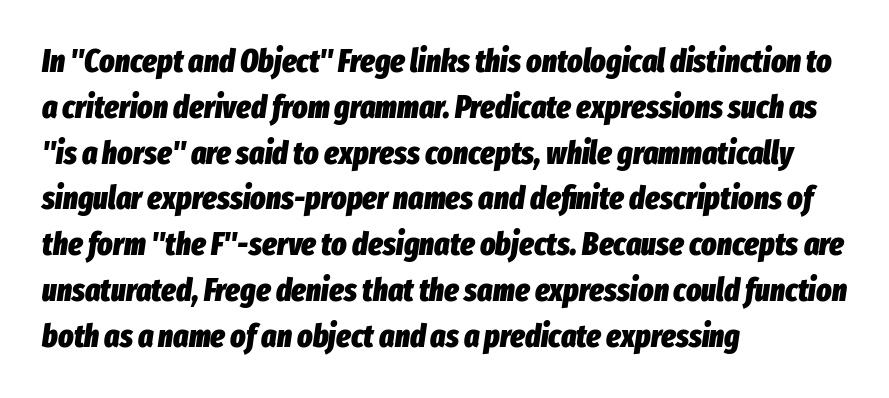
The image shows 32 px heavy, condensed type, italic (leaning right); set left-aligned, normal line spacing (1.43x), normal letter spacing, not underlined; low stroke contrast and a medium x-height.
